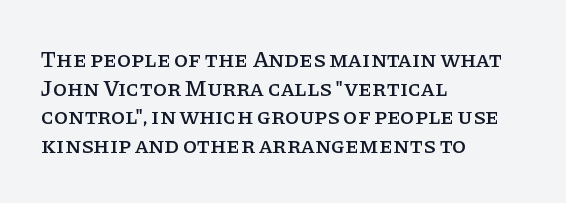
Quick note: not italic, upright. The letters sit at their default tracking, neither squeezed nor spread. The space between consecutive lines is moderate. This sample is left-justified, so line endings fall wherever the words run out. The string is rendered with underlining switched off.
